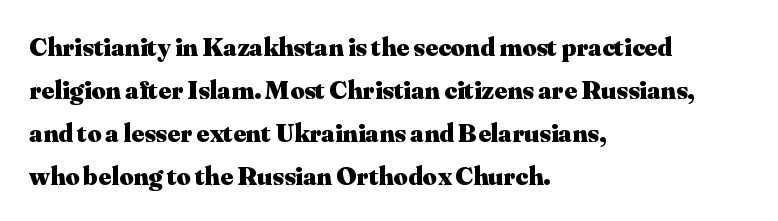
{"italic": "no", "bold": "yes", "underline": "no", "align": "left", "line_spacing": "normal", "line_spacing_ratio": 1.59, "letter_spacing": "normal", "letter_spacing_em": 0.0, "glyph_px": 27}
